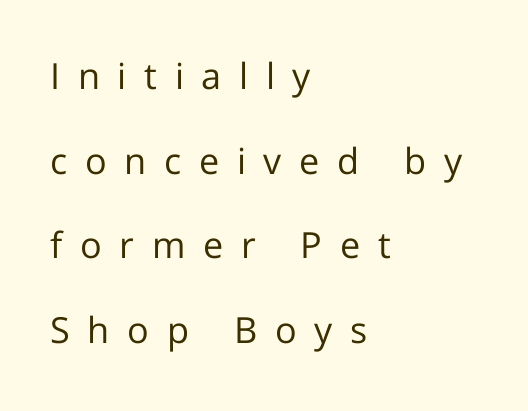
Q: Is the text bold? A: No.
Q: Is the text italic (slanted)? A: No, it is upright.
Q: Is the typeface a serif or a sans-serif typeface? A: Sans-serif.
Q: Is the text underlined? A: No.
Q: How is the paragraph aligned? A: Left-aligned.
Q: Is the spacing between letters normal or unusually wide? A: Unusually wide.
Q: Is the spacing between lines tight, normal or loose? A: Loose.
Q: Width (condensed, normal, or wide)? A: Normal.
Q: Stroke contrast? A: Low.
Q: x-height? A: Medium.
Q: Monospaced? A: No.
